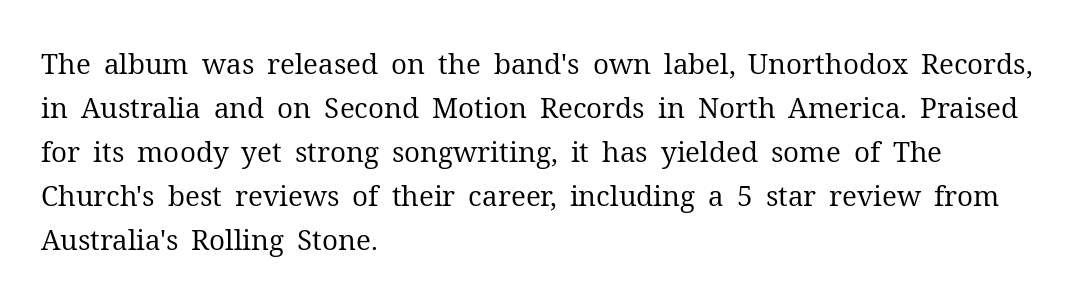
The image shows 28 px regular-weight serif type, upright; set left-aligned, normal line spacing (1.57x), normal letter spacing, not underlined; medium stroke contrast and a medium x-height.
